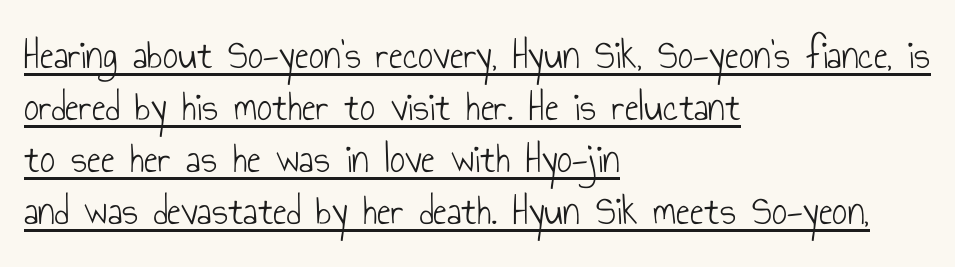
{"serif": "no", "italic": "no", "bold": "no", "weight": "light", "width": "condensed", "stroke_contrast": "low", "x_height": "small", "monospaced": "no", "underline": "yes", "align": "left", "line_spacing_ratio": 1.24, "letter_spacing": "normal", "letter_spacing_em": 0.0, "glyph_px": 42}
